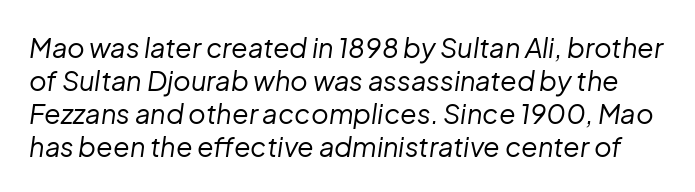
The image shows 27 px text type, italic (leaning right); set line spacing 1.22x, normal letter spacing, not underlined.
